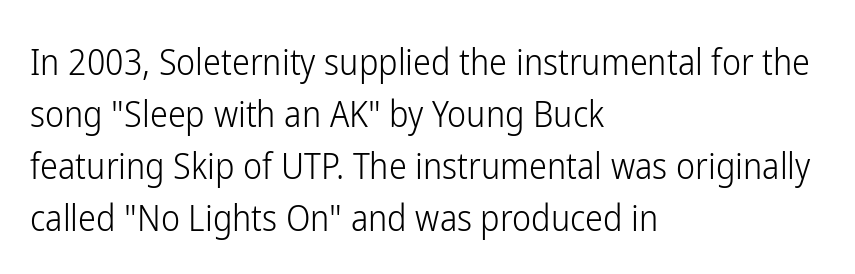
The image shows 36 px light, condensed sans-serif type, upright; set left-aligned, normal line spacing (1.44x), normal letter spacing, not underlined; low stroke contrast and a medium x-height.
